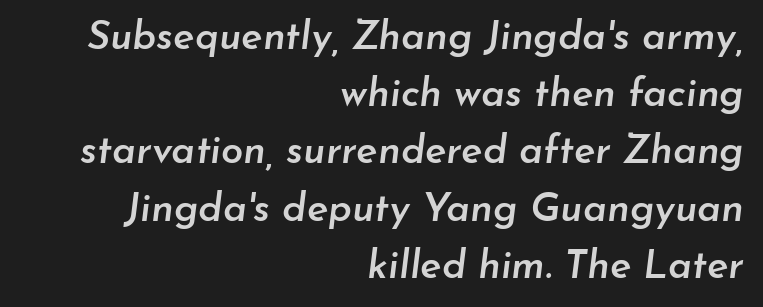
The text carries the slant typical of an italic or oblique font. The specimen omits any rule beneath the text block's lines. This rendering leaves character spacing at its baseline value. Leftover space on each line is placed entirely before the opening word. Heft: intermediate — a semibold. This sample has the flowing, uneven cadence of proportional lettering.
